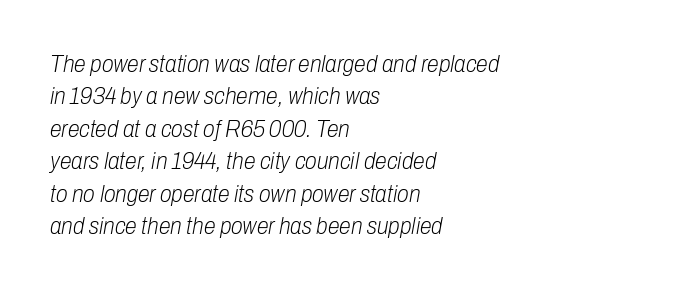
{"italic": "yes", "lean": "right", "slant_degrees": 10, "bold": "no", "underline": "no", "align": "left", "line_spacing": "normal", "line_spacing_ratio": 1.35, "letter_spacing": "normal", "letter_spacing_em": 0.0, "glyph_px": 24}
